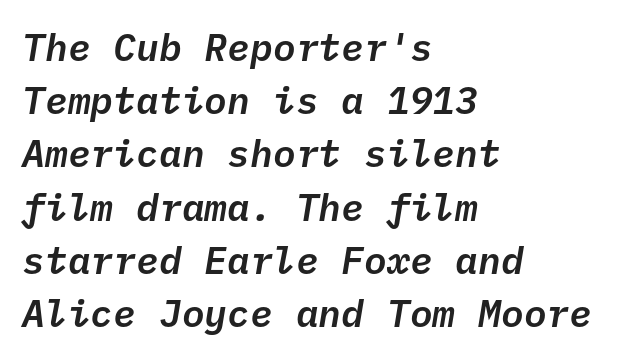
The words here are not underlined. The typesetter chose a ragged-right arrangement here. A typesetter would mark this as italic. The line texture is even and compact thanks to regular tracking. Interline gaps are of average width in this sample. This sample has the even, mechanical cadence of fixed-width lettering.
